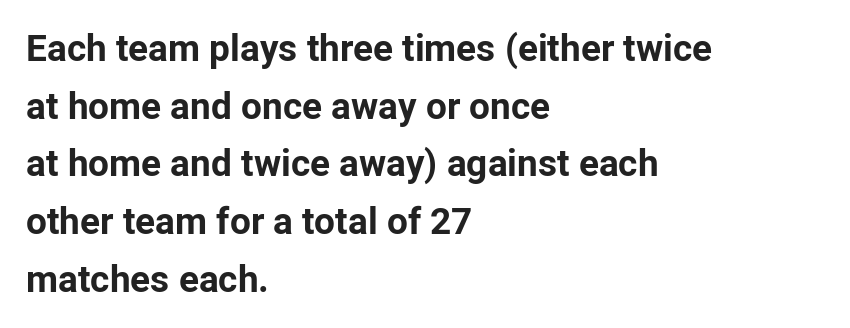
The image shows 37 px bold sans-serif type, upright; set left-aligned, normal line spacing (1.56x), normal letter spacing, not underlined; low stroke contrast and a medium x-height.
